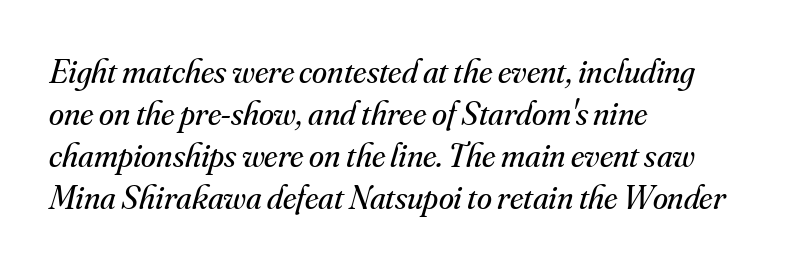
{"serif": "yes", "italic": "yes", "lean": "right", "slant_degrees": 16, "bold": "no", "weight": "regular", "width": "normal", "stroke_contrast": "medium", "x_height": "small", "monospaced": "no", "underline": "no", "align": "left", "line_spacing_ratio": 1.24, "letter_spacing": "normal", "letter_spacing_em": 0.0, "glyph_px": 34}
